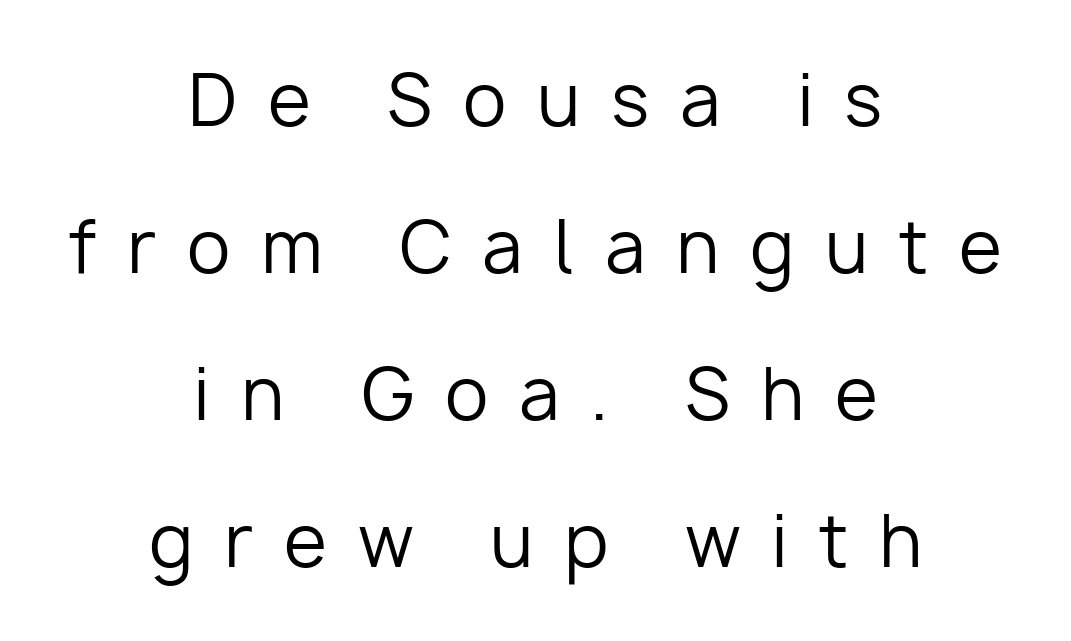
Q: Is the text bold? A: No.
Q: Is the text italic (slanted)? A: No, it is upright.
Q: Is the typeface a serif or a sans-serif typeface? A: Sans-serif.
Q: Is the text underlined? A: No.
Q: How is the paragraph aligned? A: Centered.
Q: Is the spacing between letters normal or unusually wide? A: Unusually wide.
Q: Is the spacing between lines tight, normal or loose? A: Loose.
Q: Width (condensed, normal, or wide)? A: Normal.
Q: Stroke contrast? A: Low.
Q: x-height? A: Medium.
Q: Monospaced? A: No.
